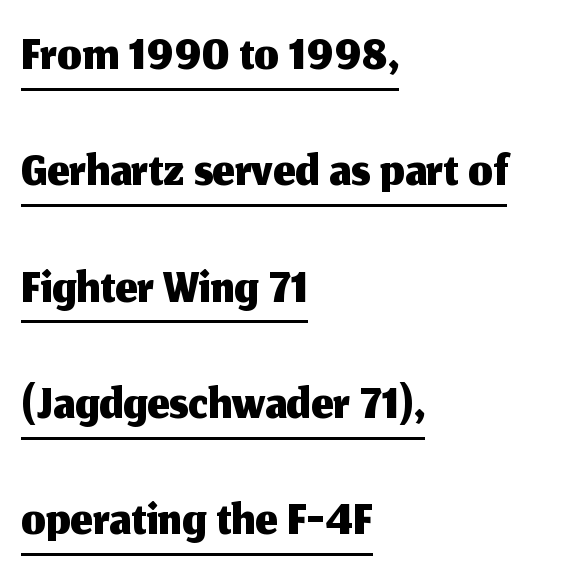
Q: Is the text italic (slanted)? A: No, it is upright.
Q: Is the typeface a serif or a sans-serif typeface? A: Sans-serif.
Q: Is the text underlined? A: Yes.
Q: How is the paragraph aligned? A: Left-aligned.
Q: Is the spacing between letters normal or unusually wide? A: Normal.
Q: Is the spacing between lines tight, normal or loose? A: Normal.
Q: Width (condensed, normal, or wide)? A: Normal.
Q: Stroke contrast? A: Medium.
Q: x-height? A: Medium.
Q: Monospaced? A: No.
